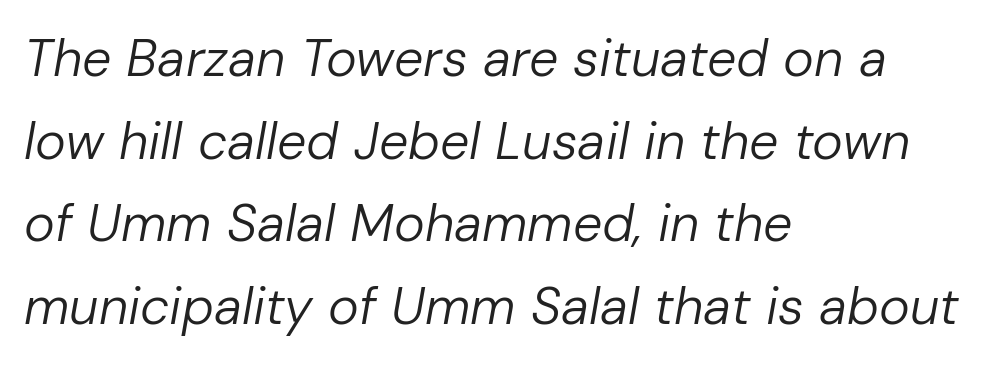
The image shows 52 px regular-weight type, italic (leaning right); set left-aligned, normal line spacing (1.59x), normal letter spacing, not underlined; low stroke contrast and a medium x-height.
